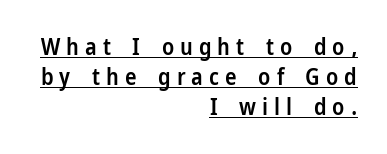
Q: Is the text bold? A: Semi-bold.
Q: Is the text italic (slanted)? A: No, it is upright.
Q: Is the text underlined? A: Yes.
Q: How is the paragraph aligned? A: Right-aligned.
Q: Is the spacing between letters normal or unusually wide? A: Unusually wide.
Q: Is the spacing between lines tight, normal or loose? A: Normal.
